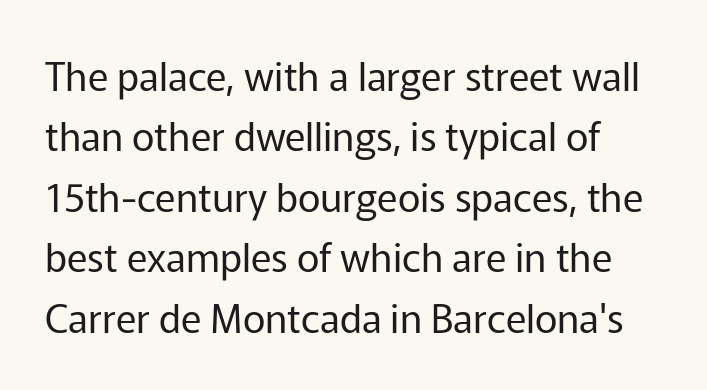
The image shows 39 px regular-weight sans-serif type, upright; set normal line spacing (1.55x), normal letter spacing, not underlined; low stroke contrast and a medium x-height.
